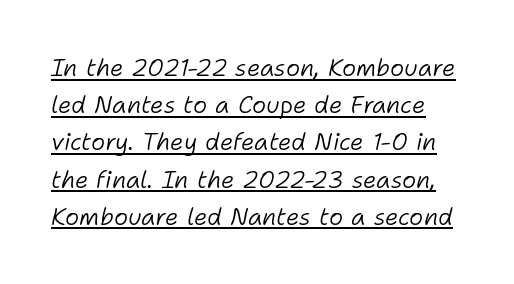
{"italic": "yes", "lean": "right", "slant_degrees": 11, "bold": "no", "underline": "yes", "line_spacing": "normal", "line_spacing_ratio": 1.55, "letter_spacing": "normal", "letter_spacing_em": 0.0, "glyph_px": 24}
